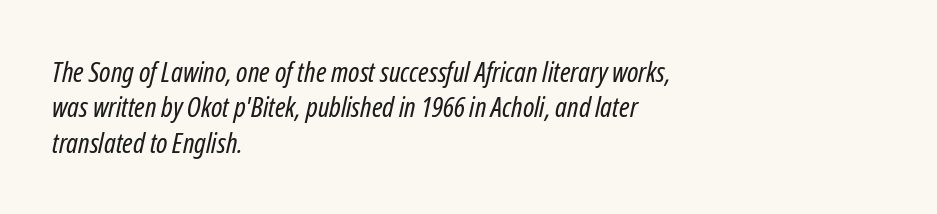
Q: Is the text bold? A: No.
Q: Is the text italic (slanted)? A: Yes, it leans right by about 12 degrees.
Q: Is the text underlined? A: No.
Q: How is the paragraph aligned? A: Left-aligned.
Q: Is the spacing between letters normal or unusually wide? A: Normal.
Q: Is the spacing between lines tight, normal or loose? A: Normal.
Q: Width (condensed, normal, or wide)? A: Condensed.
Q: Stroke contrast? A: Low.
Q: x-height? A: Medium.
Q: Monospaced? A: No.
